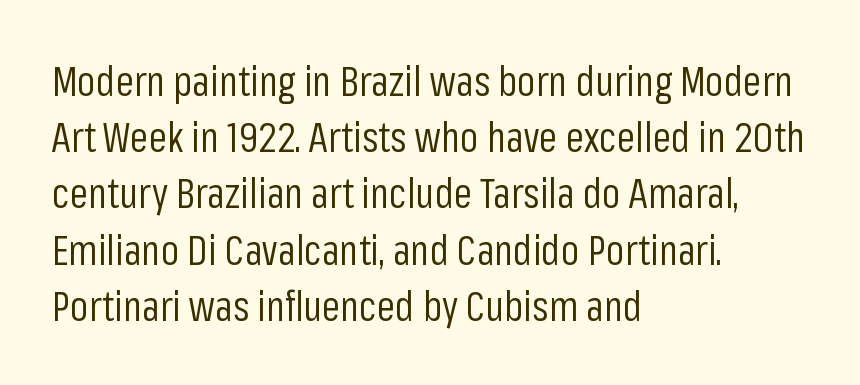
Weight class: somewhere from thin through regular. Look at the tracking — it's just the regular setting, nothing added. Only glyphs here, with clear space below each row. Font category for this specimen: sans-serif. Italic? Not at all — the glyphs are vertical.
